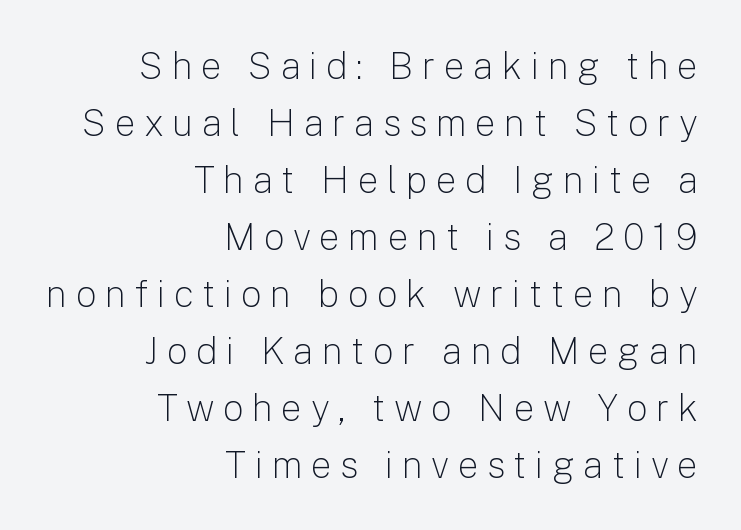
The typography opts for an upright posture over an oblique one. The line-height multiplier appears to be the usual default. Each line ends at the same right margin while the left side varies. On a weight scale, this lands at 450 or below. A typesetter would label this face a sans. Lines of text with bare space underneath.
